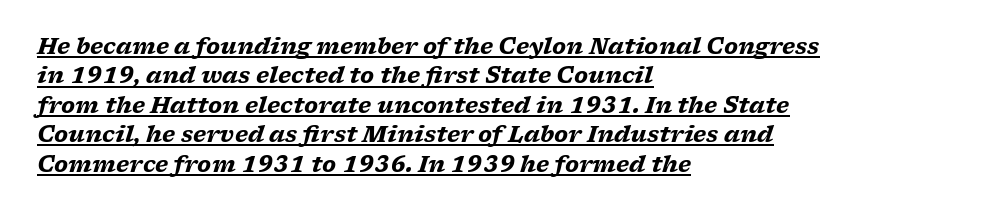
Q: Is the text bold? A: Yes.
Q: Is the text italic (slanted)? A: Yes, it leans right by about 17 degrees.
Q: Is the text underlined? A: Yes.
Q: How is the paragraph aligned? A: Left-aligned.
Q: Is the spacing between letters normal or unusually wide? A: Normal.
Q: Is the spacing between lines tight, normal or loose? A: Normal.
